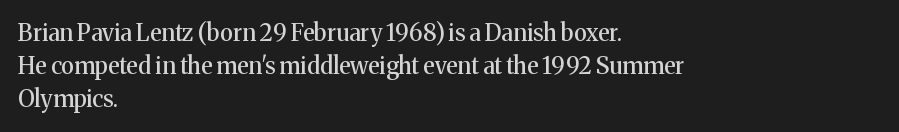
Q: Is the text italic (slanted)? A: No, it is upright.
Q: Is the text underlined? A: No.
Q: How is the paragraph aligned? A: Left-aligned.
Q: Is the spacing between letters normal or unusually wide? A: Normal.
Q: Is the spacing between lines tight, normal or loose? A: Normal.
